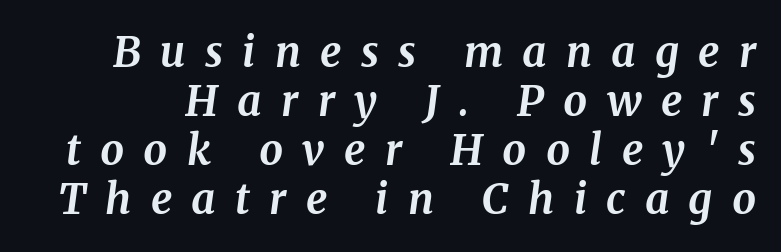
This sample uses a serif face. Note the varied advance widths — an 'i' is clearly narrower than an 'm'. This rendering features lettering with no underline. Every character sits at an angle, as italics do.
